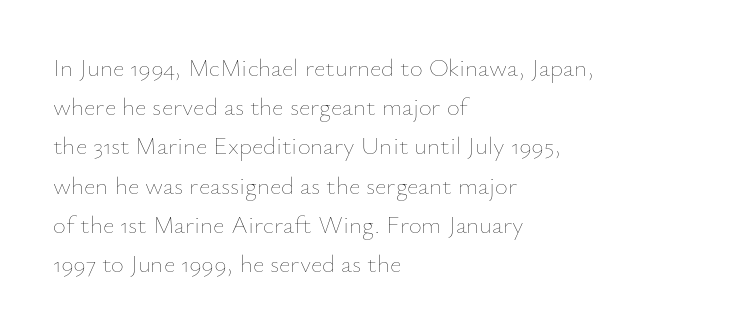
Q: Is the text bold? A: No.
Q: Is the text italic (slanted)? A: No, it is upright.
Q: Is the text underlined? A: No.
Q: How is the paragraph aligned? A: Left-aligned.
Q: Is the spacing between letters normal or unusually wide? A: Normal.
Q: Is the spacing between lines tight, normal or loose? A: Normal.
